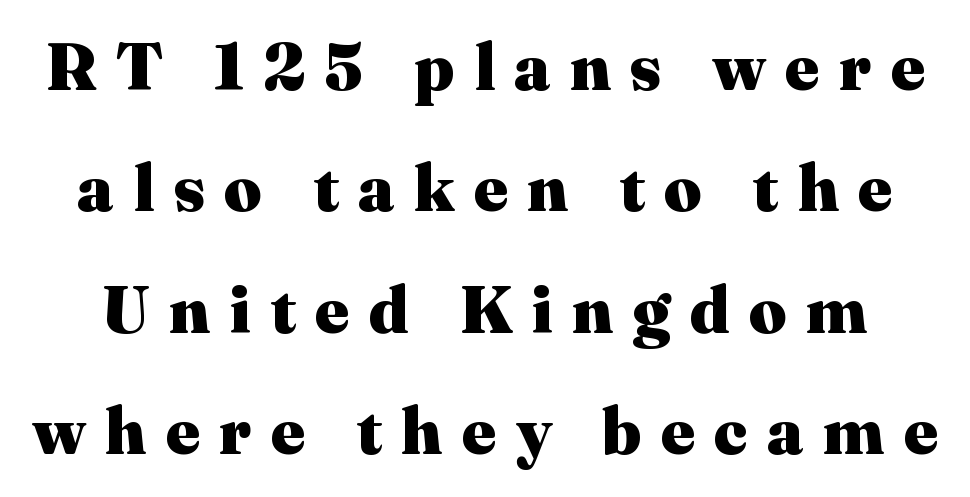
The image shows 66 px heavy serif type, upright; set line spacing 1.84x, unusually wide letter spacing (+0.29 em), not underlined; medium stroke contrast and a medium x-height.
